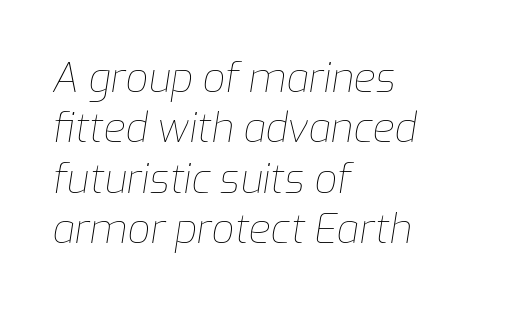
The image shows 40 px thin type, italic (leaning right); set left-aligned, normal line spacing (1.26x), normal letter spacing, not underlined; low stroke contrast and a medium x-height.
